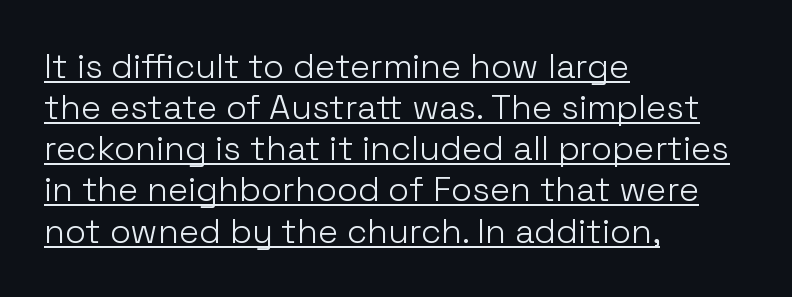
The image shows 34 px light sans-serif type, upright; set left-aligned, line spacing 1.21x, normal letter spacing, underlined; low stroke contrast and a medium x-height.
